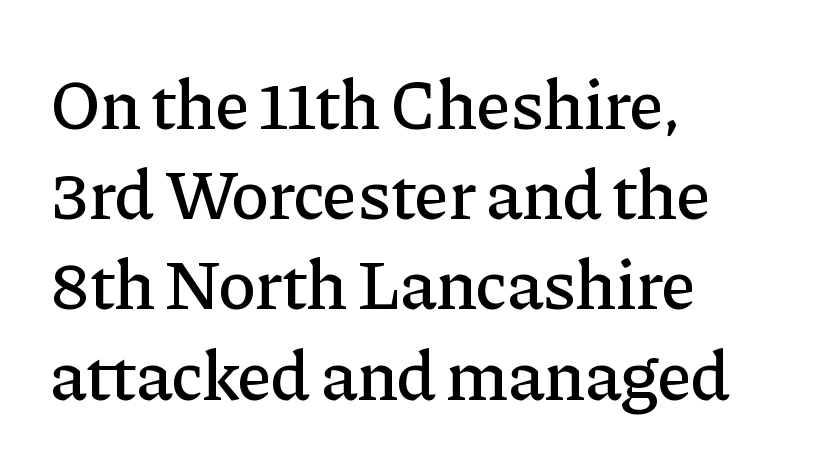
Leading: standard. Spacing verdict: proportional, widths tailored to each character. This sample uses an upright cut, with every glyph sitting square on the baseline. The zone under the glyphs is completely vacant.
